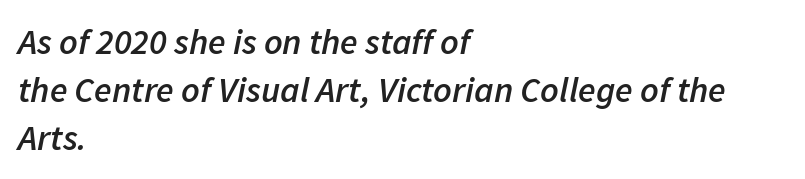
The image shows 36 px semibold type, italic (leaning right); set left-aligned, normal line spacing (1.34x), normal letter spacing, not underlined; low stroke contrast and a medium x-height.
